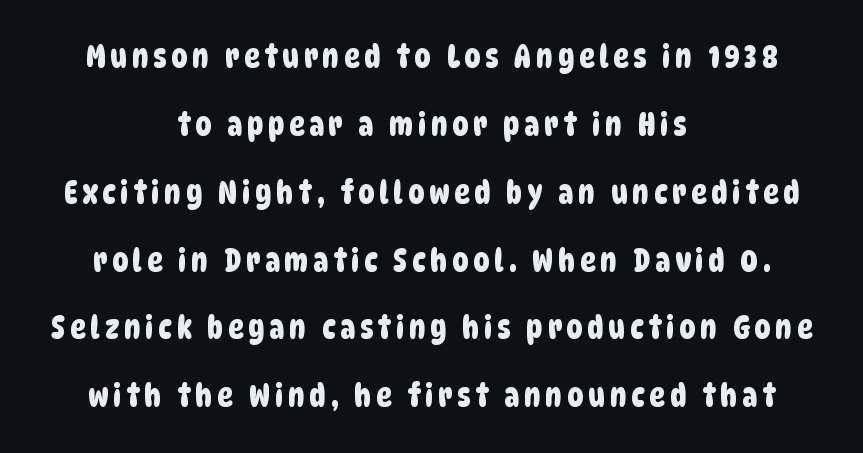
The image shows 32 px condensed sans-serif type; set centered, loose line spacing (2.12x), not underlined; low stroke contrast and a large x-height.
